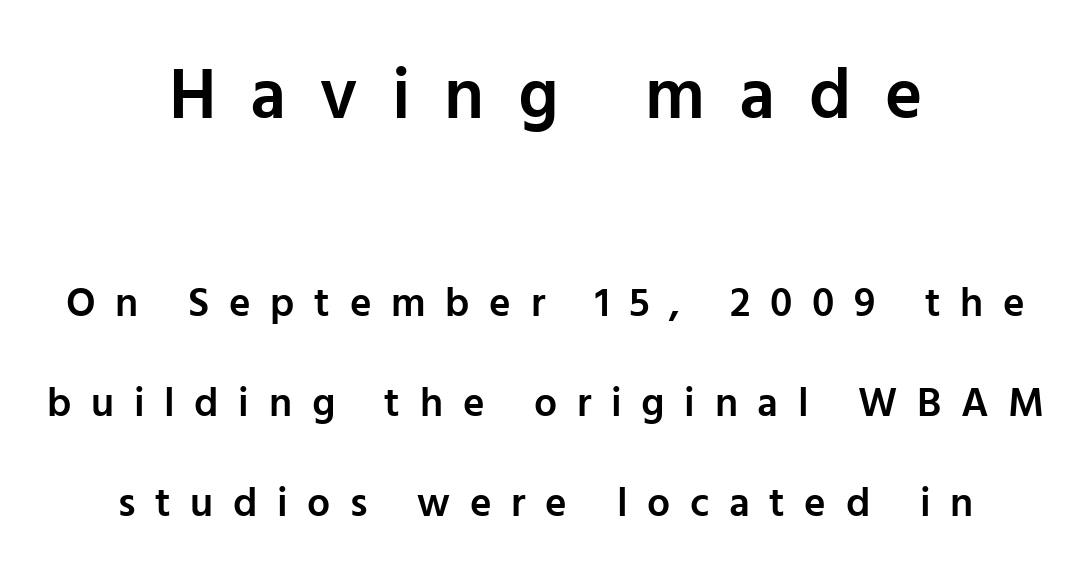
Horizontally, the lines are justified to the midpoint only. A roman cut, with each character standing at attention. The designer gave the opening block more size than the closing block. The rendering inserts visible extra space after every character. Nope, no serifs anywhere on these letters. The lines are spread far apart with generous leading.
